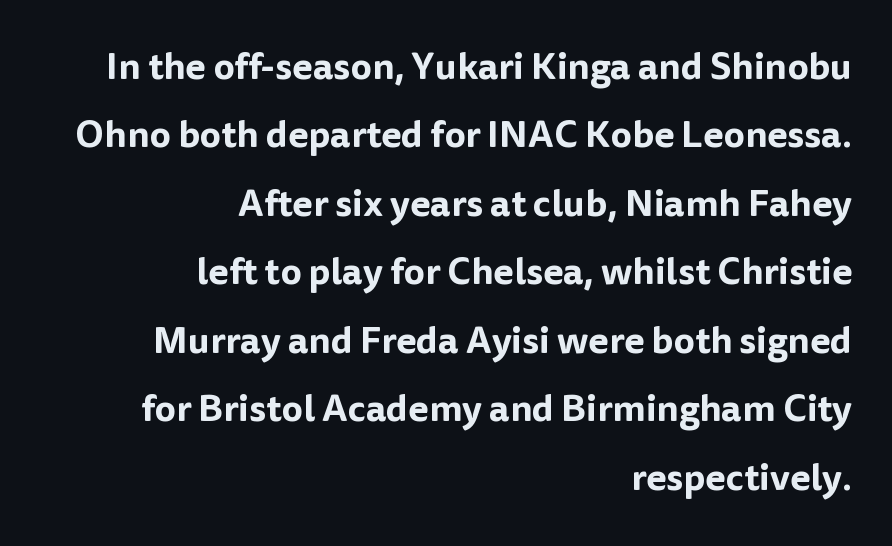
Q: Is the text italic (slanted)? A: No, it is upright.
Q: Is the typeface a serif or a sans-serif typeface? A: Sans-serif.
Q: Is the text underlined? A: No.
Q: How is the paragraph aligned? A: Right-aligned.
Q: Is the spacing between letters normal or unusually wide? A: Normal.
Q: Width (condensed, normal, or wide)? A: Normal.
Q: Stroke contrast? A: Low.
Q: x-height? A: Medium.
Q: Monospaced? A: No.
